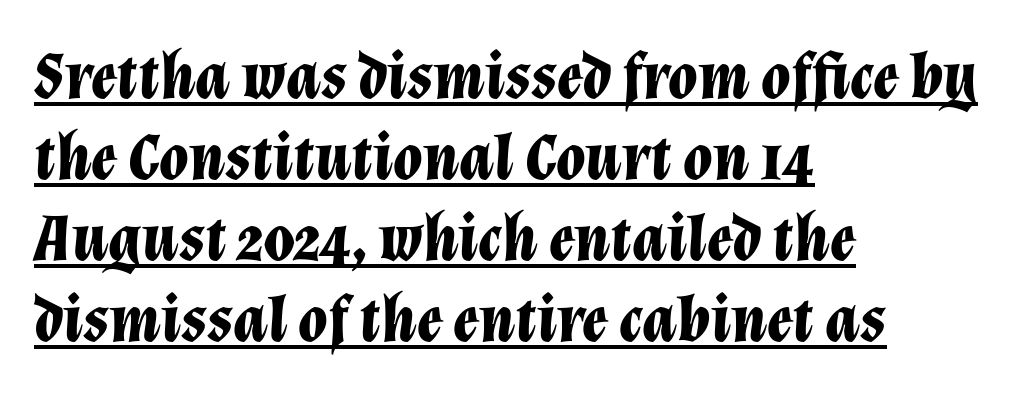
Q: Is the text bold? A: Yes.
Q: Is the text italic (slanted)? A: Yes, it leans right by about 12 degrees.
Q: Is the text underlined? A: Yes.
Q: How is the paragraph aligned? A: Left-aligned.
Q: Is the spacing between letters normal or unusually wide? A: Normal.
Q: Width (condensed, normal, or wide)? A: Normal.
Q: Stroke contrast? A: Low.
Q: x-height? A: Medium.
Q: Monospaced? A: No.
